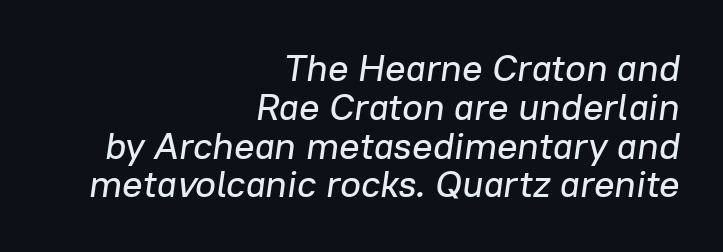
The image shows 38 px text type, italic (leaning right); set right-aligned, tight line spacing (1.02x), normal letter spacing, not underlined; low stroke contrast and a medium x-height.
